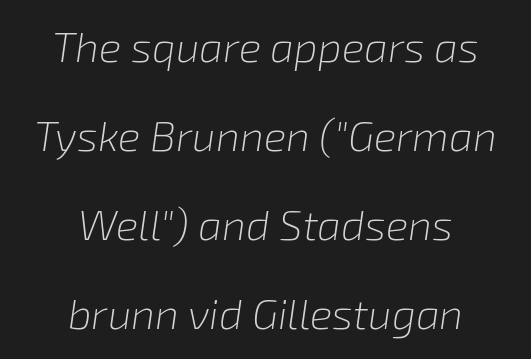
{"italic": "yes", "lean": "right", "slant_degrees": 8, "bold": "no", "weight": "light", "width": "normal", "stroke_contrast": "low", "x_height": "medium", "monospaced": "no", "underline": "no", "align": "center", "line_spacing": "loose", "line_spacing_ratio": 2.12, "letter_spacing": "normal", "letter_spacing_em": 0.0, "glyph_px": 42}
